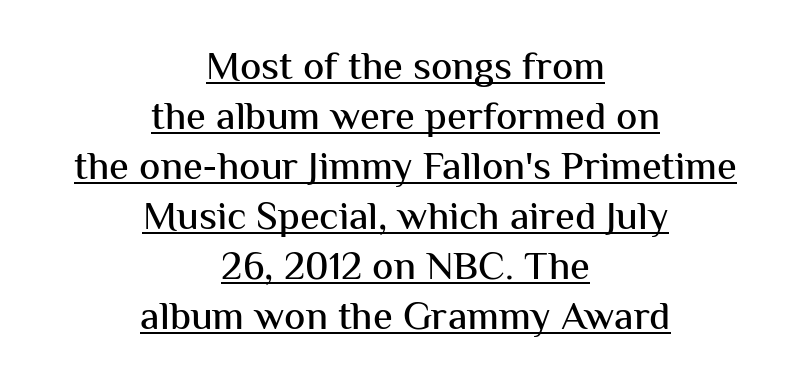
Q: Is the text italic (slanted)? A: No, it is upright.
Q: Is the typeface a serif or a sans-serif typeface? A: Sans-serif.
Q: Is the text underlined? A: Yes.
Q: How is the paragraph aligned? A: Centered.
Q: Is the spacing between letters normal or unusually wide? A: Normal.
Q: Is the spacing between lines tight, normal or loose? A: Normal.
Q: Width (condensed, normal, or wide)? A: Normal.
Q: Stroke contrast? A: Medium.
Q: x-height? A: Medium.
Q: Monospaced? A: No.
